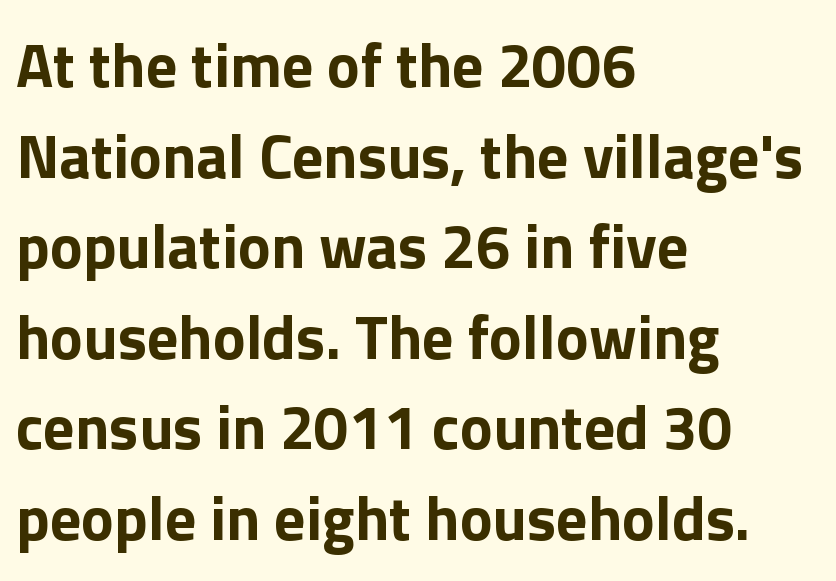
Q: Is the text bold? A: Yes.
Q: Is the text italic (slanted)? A: No, it is upright.
Q: Is the typeface a serif or a sans-serif typeface? A: Sans-serif.
Q: Is the text underlined? A: No.
Q: How is the paragraph aligned? A: Left-aligned.
Q: Is the spacing between letters normal or unusually wide? A: Normal.
Q: Is the spacing between lines tight, normal or loose? A: Normal.
Q: Width (condensed, normal, or wide)? A: Normal.
Q: x-height? A: Medium.
Q: Monospaced? A: No.
